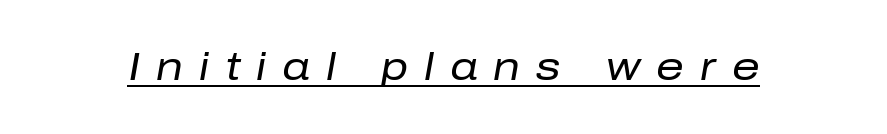
{"italic": "yes", "lean": "right", "slant_degrees": 10, "bold": "no", "weight": "regular", "width": "normal", "stroke_contrast": "low", "x_height": "medium", "monospaced": "no", "underline": "yes", "letter_spacing": "wide", "letter_spacing_em": 0.41, "glyph_px": 39}
